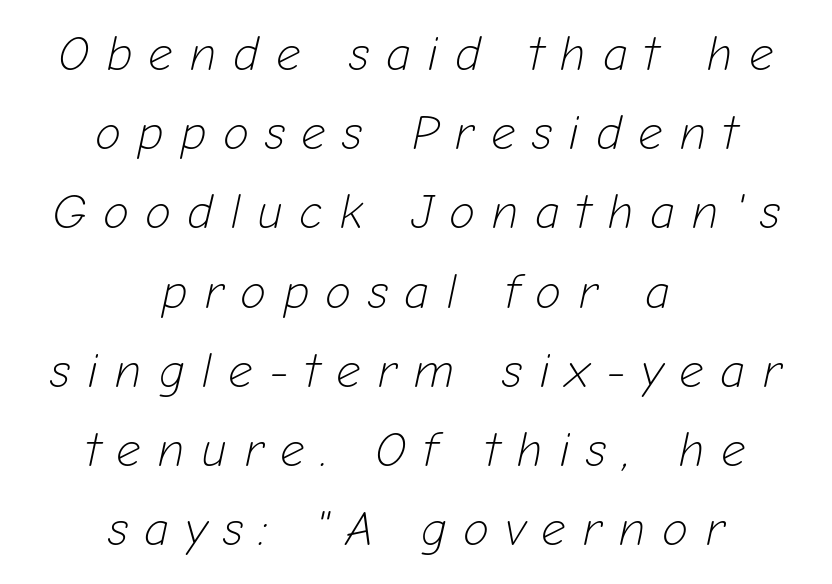
{"italic": "yes", "lean": "right", "slant_degrees": 12, "bold": "no", "weight": "light", "width": "normal", "stroke_contrast": "low", "x_height": "medium", "monospaced": "no", "underline": "no", "align": "center", "line_spacing": "normal", "line_spacing_ratio": 1.65, "letter_spacing": "wide", "letter_spacing_em": 0.34, "glyph_px": 48}
